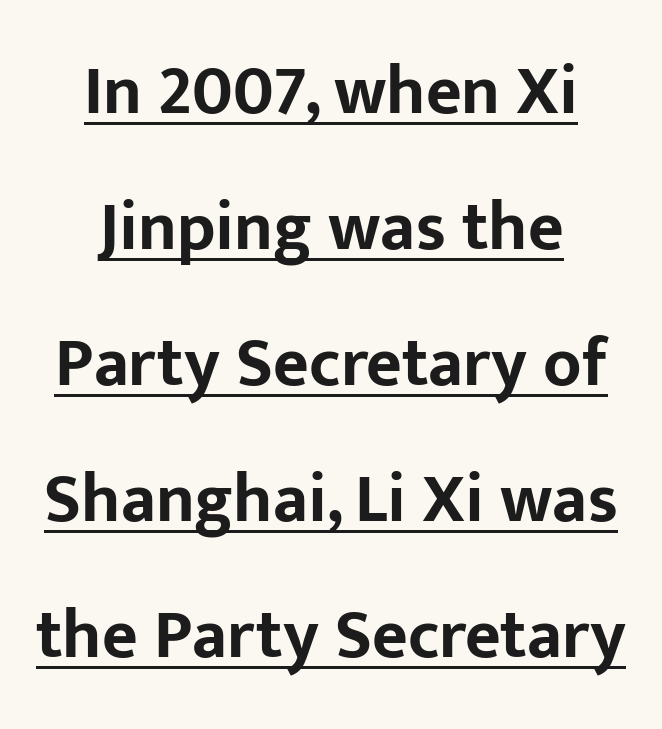
The image shows 69 px bold sans-serif type, upright; set centered, loose line spacing (1.97x), normal letter spacing, underlined; low stroke contrast and a medium x-height.
